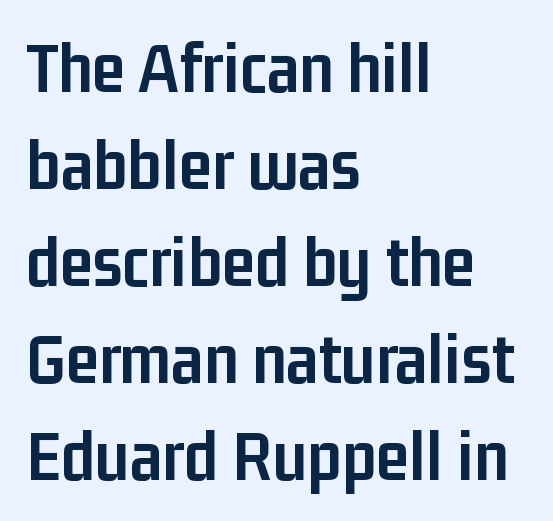
{"serif": "no", "italic": "no", "bold": "yes", "weight": "semibold", "width": "condensed", "stroke_contrast": "low", "x_height": "medium", "monospaced": "no", "underline": "no", "align": "left", "line_spacing": "normal", "line_spacing_ratio": 1.31, "letter_spacing": "normal", "letter_spacing_em": 0.0, "glyph_px": 74}
